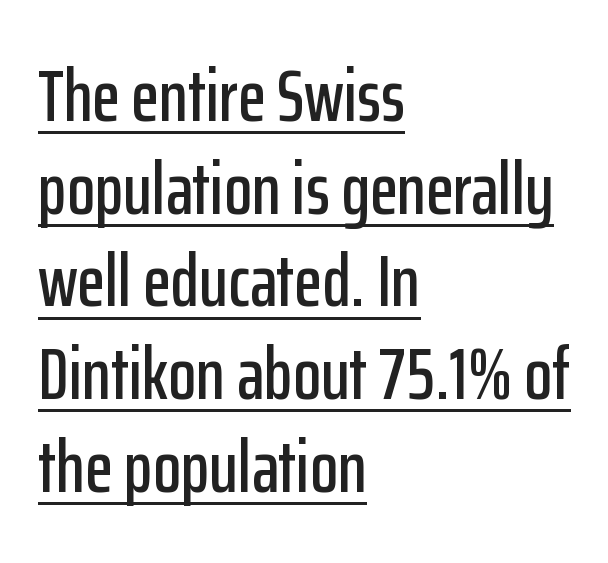
Grotesque or geometric, the face here clearly has no serifs. A typesetter would call this leading conventional body-copy spacing. The passage shown is typed in a proportional face where columns would drift. Italic: no, the glyphs are upright roman. How are the letters spaced? Ordinarily, with no added tracking.
